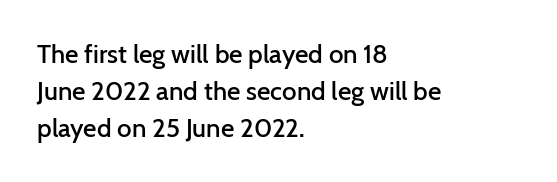
The strokes are fattened partway — semibold, not bold. The rendering uses a moderate line-height, typical for paragraphs. This sample uses plain, unmodified letter spacing. Any mark beneath the type? The region is blank.
